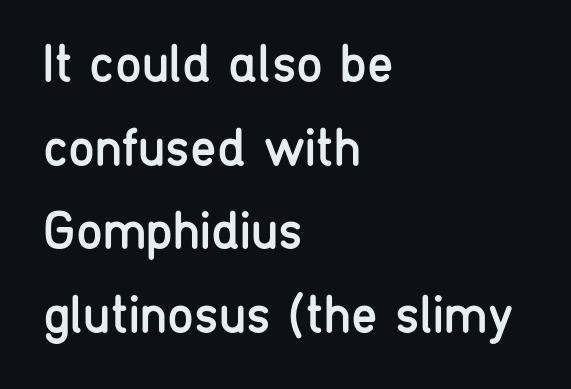
A quiet, ordinary-to-light weight characterises the typeface. Summary of vertical rhythm: regular, with standard interline spacing. Students, note that the glyphs here touch the page at normal intervals. These lines were composed using upright roman letters.
